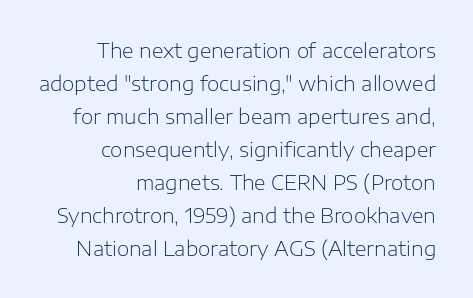
{"italic": "no", "bold": "no", "underline": "no", "align": "right", "line_spacing": "normal", "line_spacing_ratio": 1.65, "letter_spacing": "normal", "letter_spacing_em": 0.0, "glyph_px": 20}
